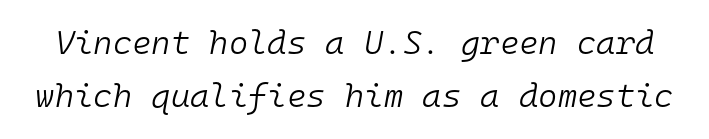
The image shows 33 px light type, italic (leaning right), monospaced; set normal line spacing (1.61x), normal letter spacing, not underlined; low stroke contrast and a medium x-height.
